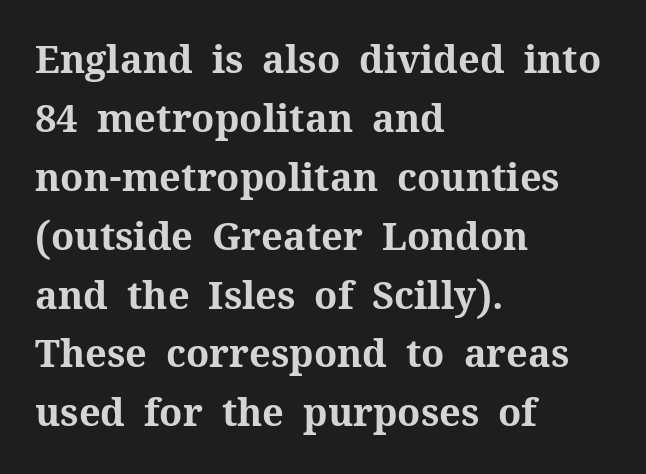
{"serif": "yes", "italic": "no", "bold": "yes", "weight": "bold", "width": "normal", "stroke_contrast": "medium", "x_height": "medium", "monospaced": "no", "underline": "no", "align": "left", "line_spacing": "normal", "line_spacing_ratio": 1.55, "letter_spacing": "normal", "letter_spacing_em": 0.0, "glyph_px": 38}
